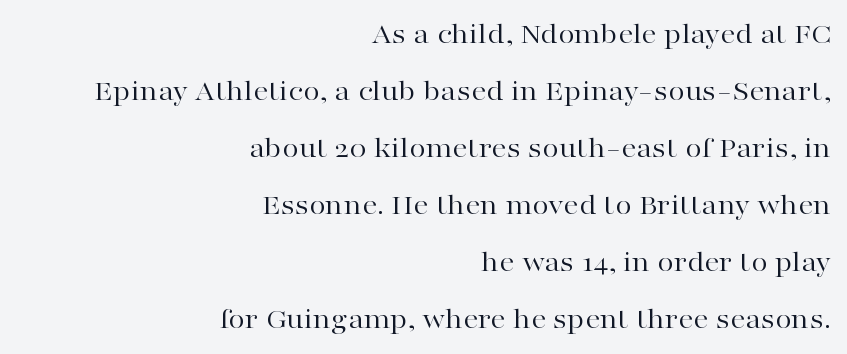
The image shows 30 px regular-weight, wide serif type, upright; set right-aligned, loose line spacing (1.9x), normal letter spacing, not underlined; high stroke contrast and a medium x-height.
